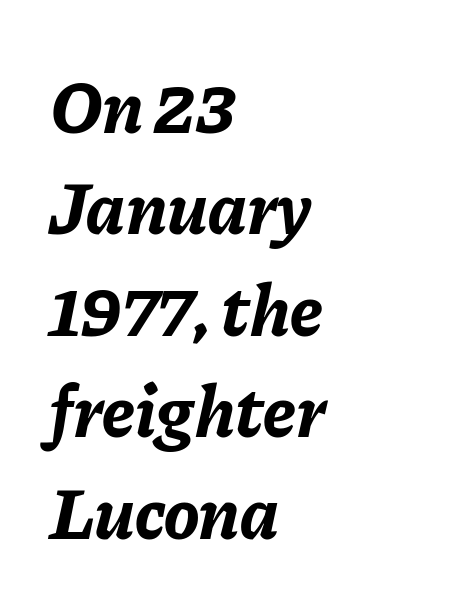
{"italic": "yes", "lean": "right", "slant_degrees": 11, "bold": "yes", "weight": "bold", "width": "normal", "stroke_contrast": "low", "x_height": "medium", "monospaced": "no", "underline": "no", "align": "left", "line_spacing": "normal", "line_spacing_ratio": 1.37, "letter_spacing": "normal", "letter_spacing_em": 0.0, "glyph_px": 74}
